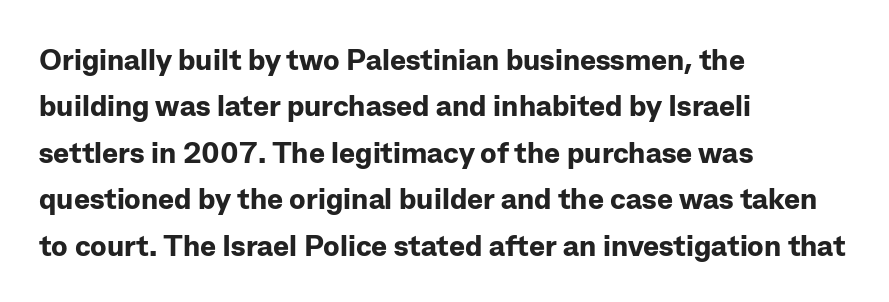
Q: Is the text bold? A: Yes.
Q: Is the text italic (slanted)? A: No, it is upright.
Q: Is the typeface a serif or a sans-serif typeface? A: Sans-serif.
Q: Is the text underlined? A: No.
Q: How is the paragraph aligned? A: Left-aligned.
Q: Is the spacing between letters normal or unusually wide? A: Normal.
Q: Is the spacing between lines tight, normal or loose? A: Normal.
Q: Width (condensed, normal, or wide)? A: Normal.
Q: Stroke contrast? A: Low.
Q: x-height? A: Medium.
Q: Monospaced? A: No.
